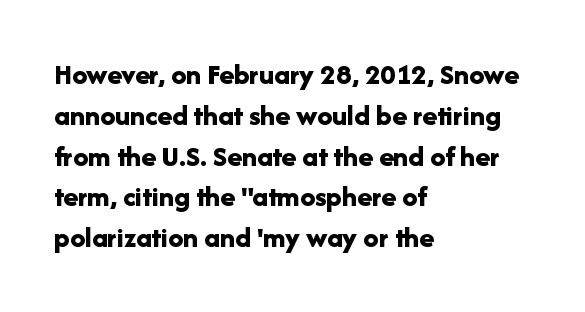
Q: Is the text bold? A: Yes.
Q: Is the text italic (slanted)? A: No, it is upright.
Q: Is the typeface a serif or a sans-serif typeface? A: Sans-serif.
Q: Is the text underlined? A: No.
Q: How is the paragraph aligned? A: Left-aligned.
Q: Is the spacing between letters normal or unusually wide? A: Normal.
Q: Is the spacing between lines tight, normal or loose? A: Normal.
Q: Width (condensed, normal, or wide)? A: Normal.
Q: Stroke contrast? A: Low.
Q: x-height? A: Medium.
Q: Monospaced? A: No.
